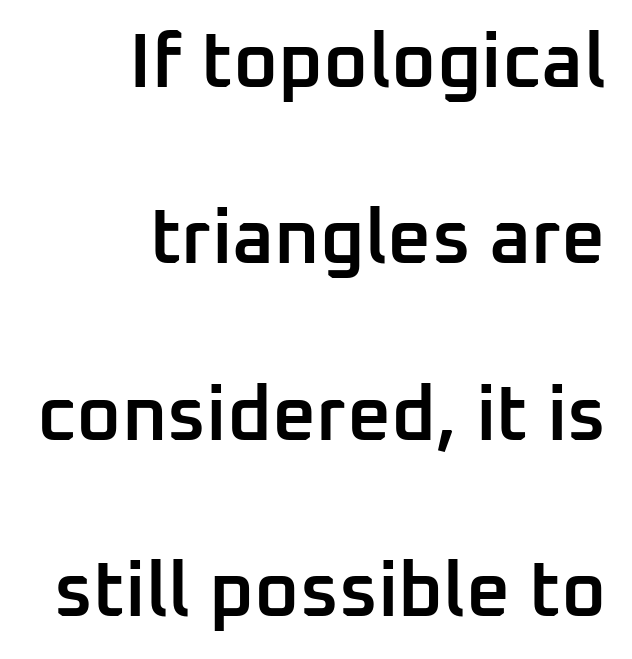
Vertically, the passage feels expansive, rows floating well apart. A sans-serif font was chosen for this passage. These lines are set flush right with a ragged left edge. A clean baseline with only descenders dipping below it.
